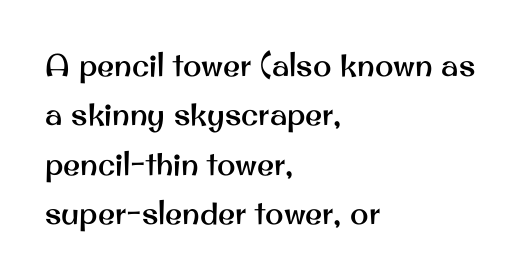
Q: Is the text italic (slanted)? A: No, it is upright.
Q: Is the typeface a serif or a sans-serif typeface? A: Sans-serif.
Q: Is the text underlined? A: No.
Q: How is the paragraph aligned? A: Left-aligned.
Q: Is the spacing between letters normal or unusually wide? A: Normal.
Q: Is the spacing between lines tight, normal or loose? A: Normal.
Q: Width (condensed, normal, or wide)? A: Normal.
Q: Stroke contrast? A: Medium.
Q: x-height? A: Small.
Q: Monospaced? A: No.
